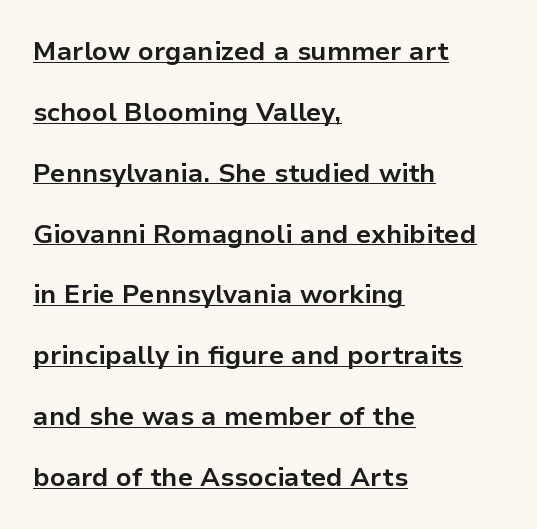
Q: Is the text bold? A: Yes.
Q: Is the text italic (slanted)? A: No, it is upright.
Q: Is the text underlined? A: Yes.
Q: How is the paragraph aligned? A: Left-aligned.
Q: Is the spacing between letters normal or unusually wide? A: Normal.
Q: Is the spacing between lines tight, normal or loose? A: Loose.
